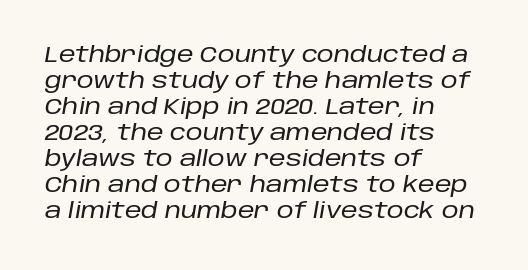
Q: Is the text italic (slanted)? A: Yes, it leans right by about 10 degrees.
Q: Is the text underlined? A: No.
Q: How is the paragraph aligned? A: Left-aligned.
Q: Is the spacing between letters normal or unusually wide? A: Normal.
